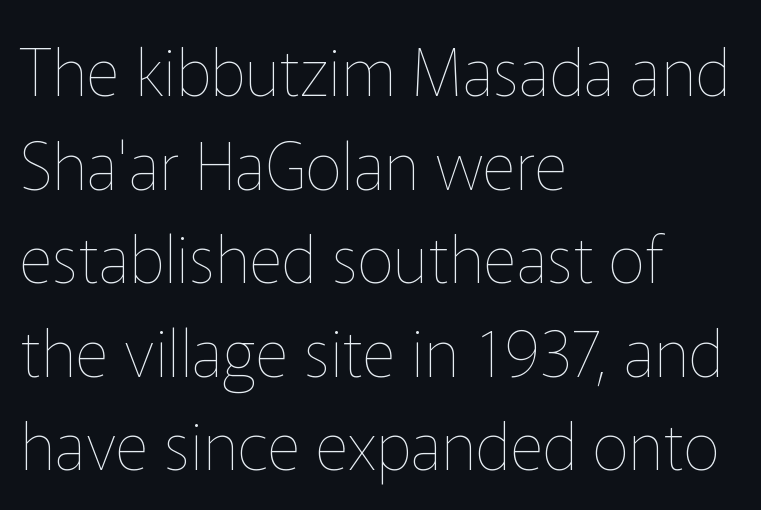
Q: Is the text bold? A: No.
Q: Is the text italic (slanted)? A: No, it is upright.
Q: Is the text underlined? A: No.
Q: How is the paragraph aligned? A: Left-aligned.
Q: Is the spacing between letters normal or unusually wide? A: Normal.
Q: Is the spacing between lines tight, normal or loose? A: Normal.
Q: Width (condensed, normal, or wide)? A: Normal.
Q: Stroke contrast? A: Low.
Q: x-height? A: Medium.
Q: Monospaced? A: No.
